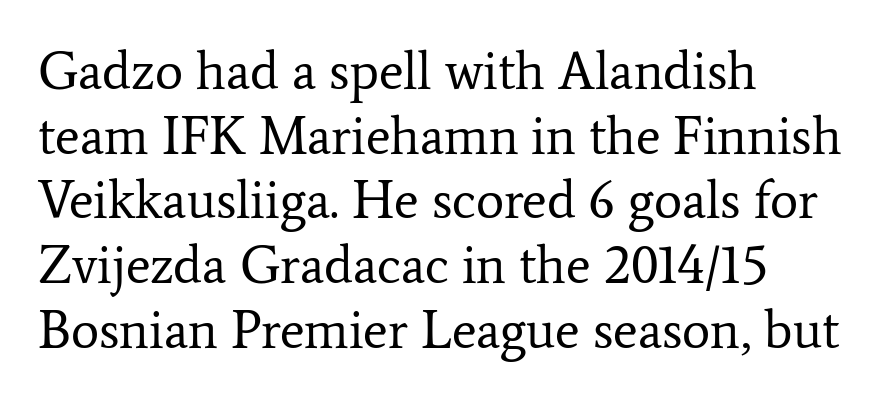
Q: Is the text bold? A: No.
Q: Is the text italic (slanted)? A: No, it is upright.
Q: Is the typeface a serif or a sans-serif typeface? A: Serif.
Q: Is the text underlined? A: No.
Q: How is the paragraph aligned? A: Left-aligned.
Q: Is the spacing between letters normal or unusually wide? A: Normal.
Q: Width (condensed, normal, or wide)? A: Normal.
Q: Stroke contrast? A: Low.
Q: x-height? A: Medium.
Q: Monospaced? A: No.
